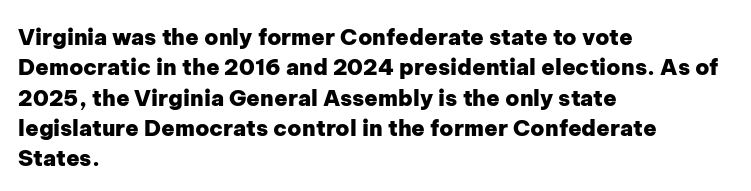
Q: Is the text bold? A: Yes.
Q: Is the text italic (slanted)? A: No, it is upright.
Q: Is the text underlined? A: No.
Q: How is the paragraph aligned? A: Left-aligned.
Q: Is the spacing between letters normal or unusually wide? A: Normal.
Q: Is the spacing between lines tight, normal or loose? A: Normal.
